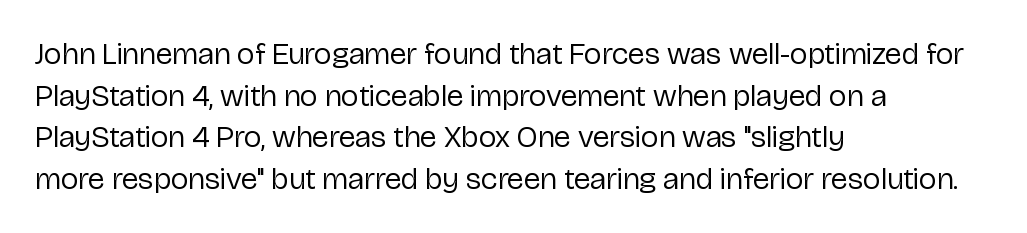
Q: Is the text bold? A: No.
Q: Is the text italic (slanted)? A: No, it is upright.
Q: Is the typeface a serif or a sans-serif typeface? A: Sans-serif.
Q: Is the text underlined? A: No.
Q: How is the paragraph aligned? A: Left-aligned.
Q: Is the spacing between letters normal or unusually wide? A: Normal.
Q: Is the spacing between lines tight, normal or loose? A: Normal.
Q: Width (condensed, normal, or wide)? A: Normal.
Q: Stroke contrast? A: Low.
Q: x-height? A: Medium.
Q: Monospaced? A: No.
